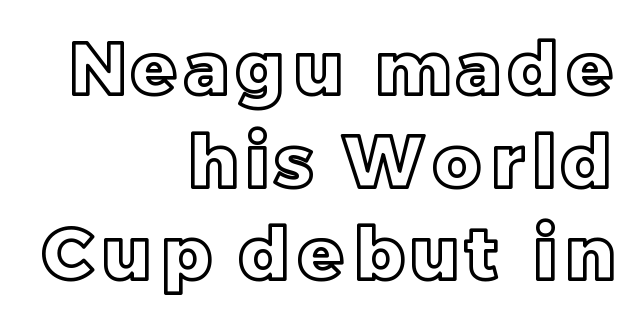
Q: Is the text italic (slanted)? A: No, it is upright.
Q: Is the text underlined? A: No.
Q: How is the paragraph aligned? A: Right-aligned.
Q: Is the spacing between lines tight, normal or loose? A: Normal.
Q: Width (condensed, normal, or wide)? A: Normal.
Q: x-height? A: Large.
Q: Monospaced? A: No.
